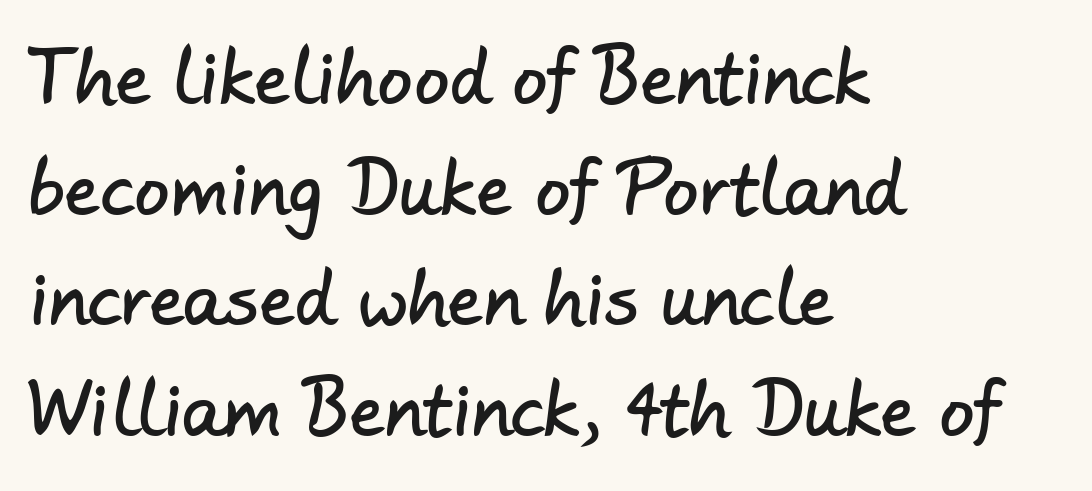
{"serif": "no", "width": "normal", "stroke_contrast": "low", "x_height": "small", "monospaced": "no", "underline": "no", "align": "left", "line_spacing": "normal", "line_spacing_ratio": 1.58, "letter_spacing": "normal", "letter_spacing_em": 0.0, "glyph_px": 70}
